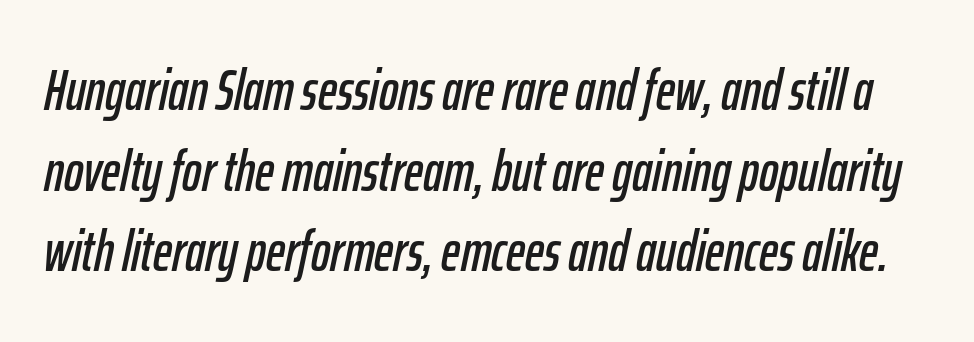
Q: Is the text italic (slanted)? A: Yes, it leans right by about 12 degrees.
Q: Is the text underlined? A: No.
Q: Is the spacing between letters normal or unusually wide? A: Normal.
Q: Is the spacing between lines tight, normal or loose? A: Normal.
Q: Width (condensed, normal, or wide)? A: Condensed.
Q: Stroke contrast? A: Low.
Q: x-height? A: Medium.
Q: Monospaced? A: No.
